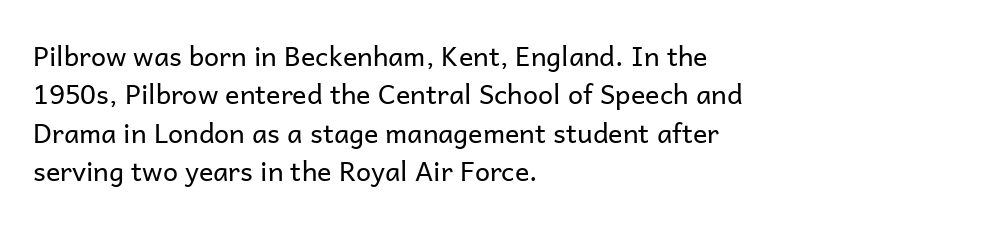
{"italic": "no", "bold": "no", "underline": "no", "align": "left", "line_spacing": "normal", "line_spacing_ratio": 1.42, "letter_spacing": "normal", "letter_spacing_em": 0.0, "glyph_px": 27}
